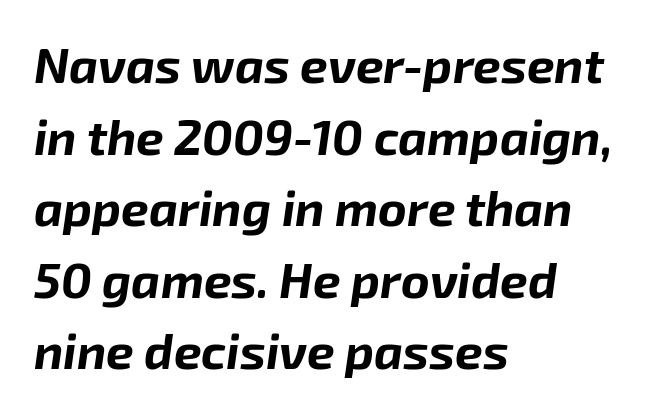
Q: Is the text bold? A: Yes.
Q: Is the text italic (slanted)? A: Yes, it leans right by about 8 degrees.
Q: Is the text underlined? A: No.
Q: How is the paragraph aligned? A: Left-aligned.
Q: Is the spacing between letters normal or unusually wide? A: Normal.
Q: Is the spacing between lines tight, normal or loose? A: Normal.
Q: Width (condensed, normal, or wide)? A: Normal.
Q: Stroke contrast? A: Low.
Q: x-height? A: Medium.
Q: Monospaced? A: No.
